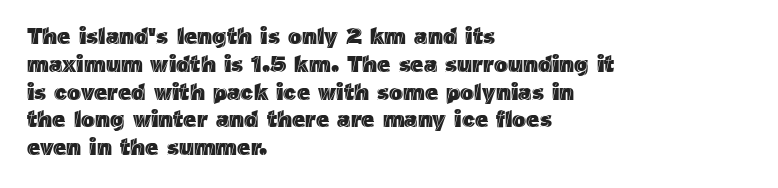
Q: Is the text italic (slanted)? A: No, it is upright.
Q: Is the text underlined? A: No.
Q: How is the paragraph aligned? A: Left-aligned.
Q: Is the spacing between letters normal or unusually wide? A: Normal.
